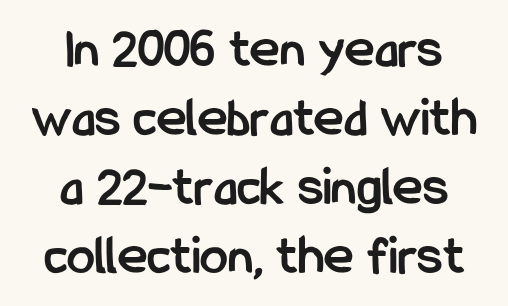
Q: Is the text bold? A: Yes.
Q: Is the text italic (slanted)? A: No, it is upright.
Q: Is the typeface a serif or a sans-serif typeface? A: Sans-serif.
Q: Is the text underlined? A: No.
Q: How is the paragraph aligned? A: Centered.
Q: Is the spacing between letters normal or unusually wide? A: Normal.
Q: Width (condensed, normal, or wide)? A: Condensed.
Q: Stroke contrast? A: Low.
Q: x-height? A: Medium.
Q: Monospaced? A: No.
